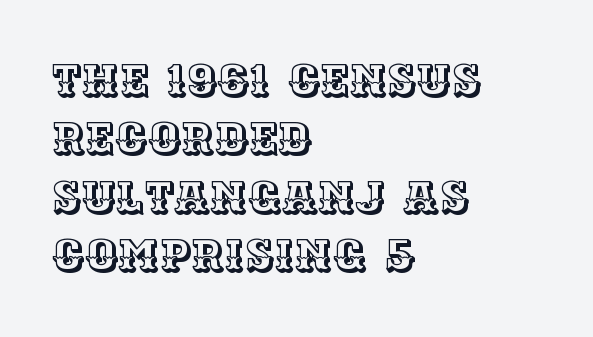
{"italic": "no", "width": "normal", "x_height": "large", "monospaced": "no", "underline": "no", "align": "left", "line_spacing": "normal", "line_spacing_ratio": 1.3, "letter_spacing": "normal", "letter_spacing_em": 0.0, "glyph_px": 45}
